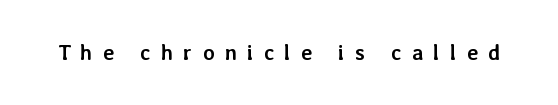
{"italic": "no", "bold": "yes", "underline": "no", "letter_spacing": "wide", "letter_spacing_em": 0.49, "glyph_px": 21}
